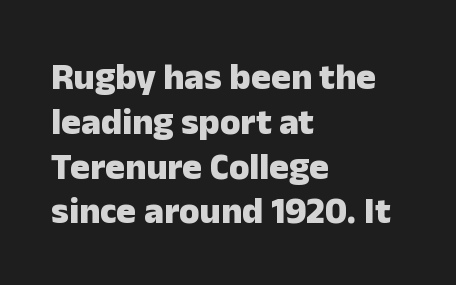
Default kerning and tracking; the words read as compact shapes. Typographically, this falls in the sans-serif category. Quick note: underline off. If you drew a line through each stem, it would be perfectly vertical. The letters advance in unequal steps, a hallmark of proportional type.
